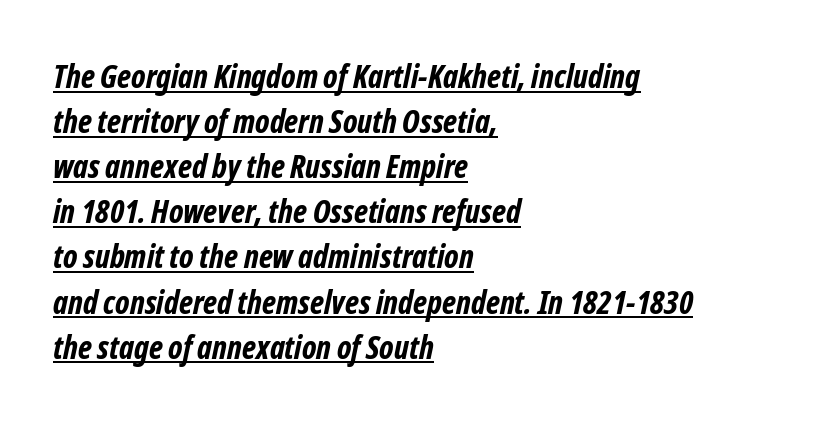
Is the letter spacing exaggerated? No — it looks like the ordinary default. Does the copy run flush right? No — it runs flush left. To sum up the face: it is a sans, with no serifs. The glyphs have the mass of a bold cut.
